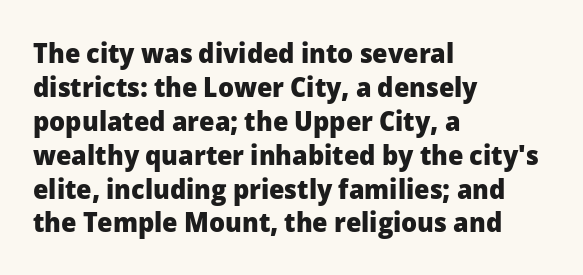
{"serif": "no", "italic": "no", "bold": "yes", "weight": "heavy", "width": "normal", "stroke_contrast": "low", "x_height": "medium", "monospaced": "no", "underline": "no", "align": "left", "line_spacing_ratio": 1.21, "letter_spacing": "normal", "letter_spacing_em": 0.0, "glyph_px": 28}
